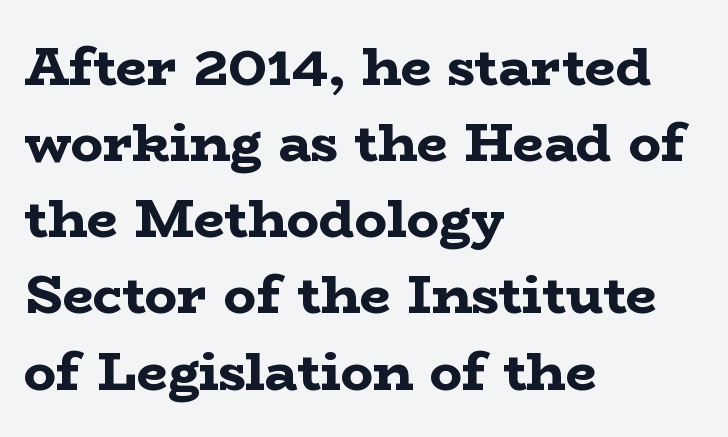
Notice how descenders clear the ascenders below comfortably — that's standard leading. Clear beneath every line of the passage. Look at the stroke-to-counter ratio: heavy, a bold. The type family on display is of the serif kind.
